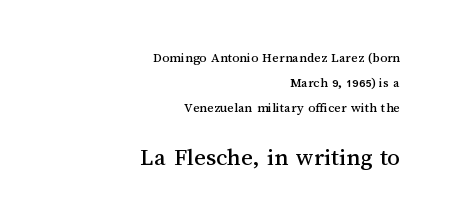
The image shows 25 px text type, upright; set right-aligned, line spacing 1.79x, normal letter spacing, not underlined; the second (bottom) block is 1.79x larger.
